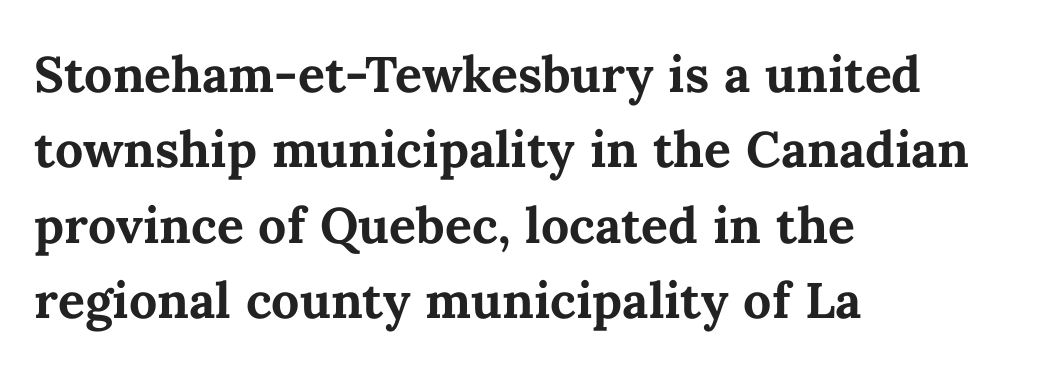
The image shows 50 px bold type, upright; set left-aligned, normal line spacing (1.51x), normal letter spacing, not underlined; medium stroke contrast and a medium x-height.
